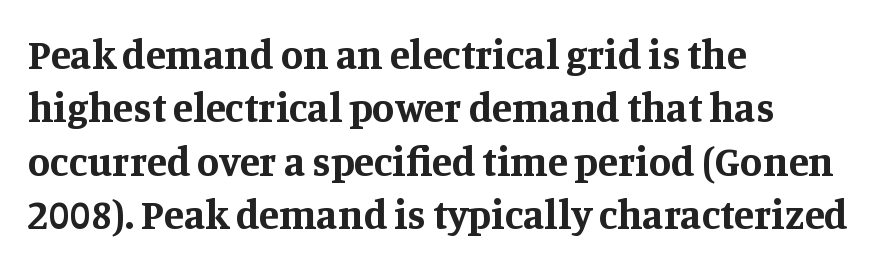
{"serif": "yes", "italic": "no", "bold": "yes", "weight": "bold", "width": "normal", "stroke_contrast": "medium", "x_height": "large", "monospaced": "no", "underline": "no", "align": "left", "line_spacing": "normal", "line_spacing_ratio": 1.3, "letter_spacing": "normal", "letter_spacing_em": 0.0, "glyph_px": 41}
